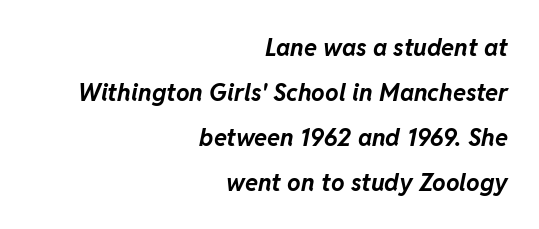
Q: Is the text bold? A: Yes.
Q: Is the text italic (slanted)? A: Yes, it leans right by about 11 degrees.
Q: Is the text underlined? A: No.
Q: How is the paragraph aligned? A: Right-aligned.
Q: Is the spacing between letters normal or unusually wide? A: Normal.
